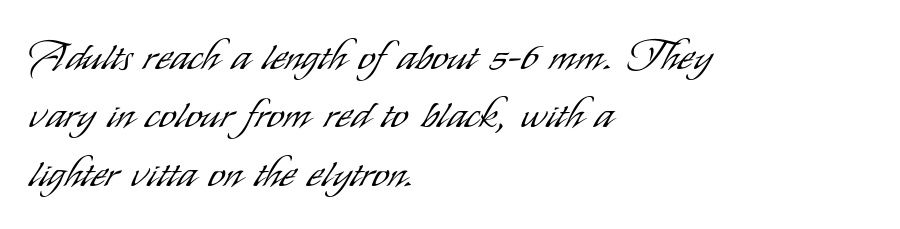
Each stroke keeps to a modest, everyday thickness or less. Unlike a traditional serif, this face leaves its strokes unadorned. Nobody touched the tracking dial on this one. Anything drawn beneath the words? Only blank space.
